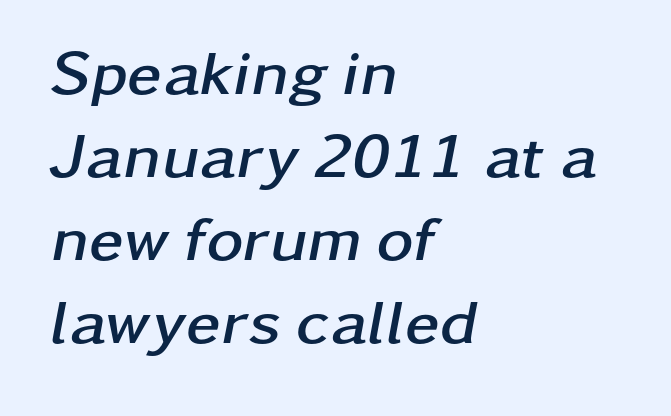
Nobody drew a line under any word here. Each line starts at the same left margin while the right side varies. Whoever set this chose a conventional vertical rhythm. Slanted lettering throughout. Look at the stroke-to-counter ratio: heavy, a bold.
